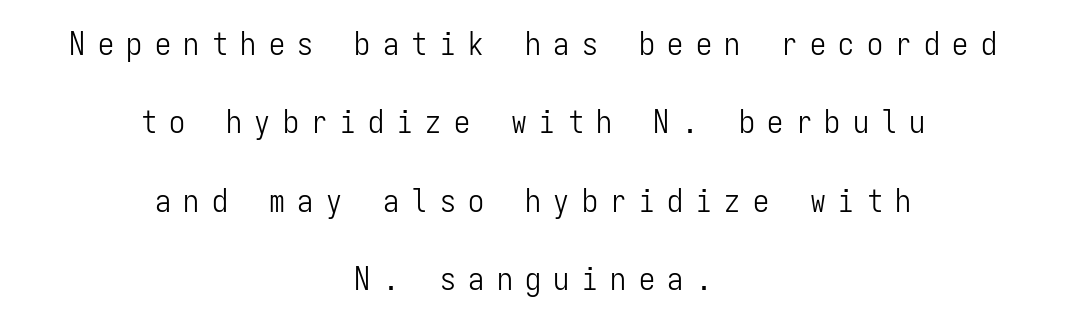
{"serif": "no", "italic": "no", "bold": "no", "weight": "light", "width": "condensed", "stroke_contrast": "low", "x_height": "medium", "monospaced": "yes", "underline": "no", "align": "center", "line_spacing": "loose", "line_spacing_ratio": 2.45, "letter_spacing": "wide", "letter_spacing_em": 0.39, "glyph_px": 32}
